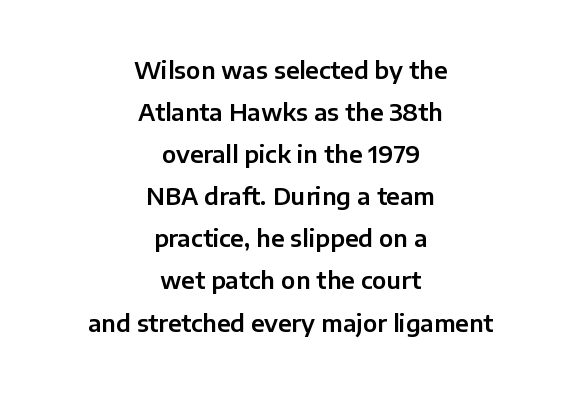
Q: Is the text italic (slanted)? A: No, it is upright.
Q: Is the text underlined? A: No.
Q: How is the paragraph aligned? A: Centered.
Q: Is the spacing between letters normal or unusually wide? A: Normal.
